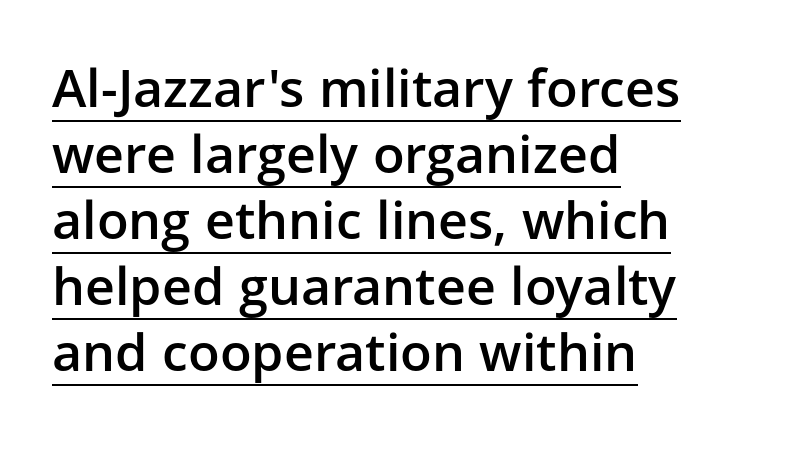
These words are printed semibold, heavier than regular yet not bold. Vertical spacing — default. Casual observation: everything's shoved over to the left. To sum up the face: it is a sans, with no serifs. You can see a thin bar hugging the bottom of the glyphs. These lines keep a tight, regular rhythm from letter to letter.
